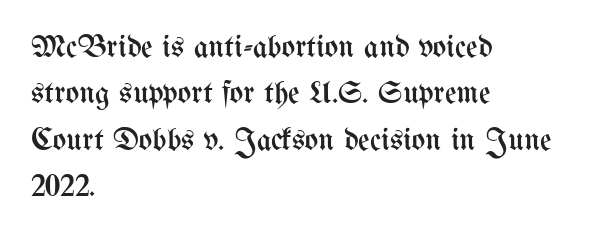
Q: Is the text bold? A: No.
Q: Is the text italic (slanted)? A: No, it is upright.
Q: Is the text underlined? A: No.
Q: How is the paragraph aligned? A: Left-aligned.
Q: Is the spacing between letters normal or unusually wide? A: Normal.
Q: Is the spacing between lines tight, normal or loose? A: Normal.
Q: Width (condensed, normal, or wide)? A: Condensed.
Q: Stroke contrast? A: Medium.
Q: x-height? A: Medium.
Q: Monospaced? A: No.
